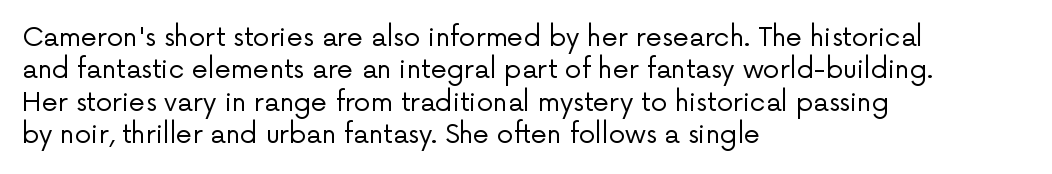
Q: Is the text bold? A: No.
Q: Is the text italic (slanted)? A: No, it is upright.
Q: Is the text underlined? A: No.
Q: How is the paragraph aligned? A: Left-aligned.
Q: Is the spacing between letters normal or unusually wide? A: Normal.
Q: Is the spacing between lines tight, normal or loose? A: Normal.
